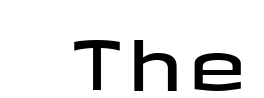
The image shows 68 px wide sans-serif type, upright; set underlined; low stroke contrast and a medium x-height.
